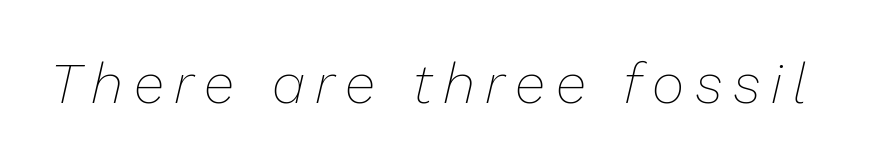
{"italic": "yes", "lean": "right", "slant_degrees": 13, "bold": "no", "weight": "thin", "width": "normal", "stroke_contrast": "low", "x_height": "medium", "monospaced": "no", "underline": "no", "glyph_px": 56}
